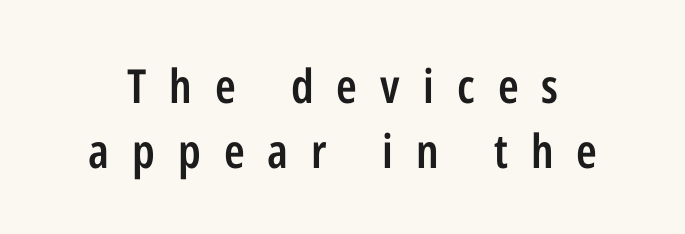
{"serif": "no", "italic": "no", "bold": "semi", "weight": "semibold", "width": "condensed", "stroke_contrast": "low", "x_height": "medium", "monospaced": "no", "underline": "no", "line_spacing": "normal", "line_spacing_ratio": 1.38, "letter_spacing": "wide", "letter_spacing_em": 0.49, "glyph_px": 47}
